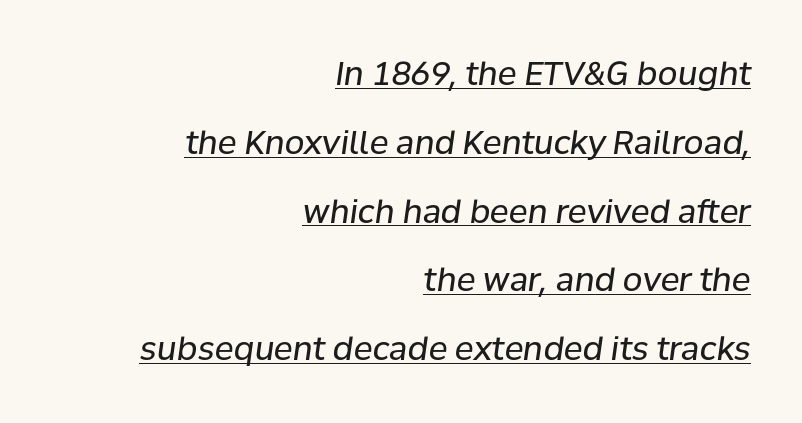
No extra tracking has been applied to these lines. Typeset ragged left — the right edge is the straight one. Airy leading. Looks like regular typesetting: each glyph gets only the width it needs. An italicized treatment has been applied to the whole sample.
